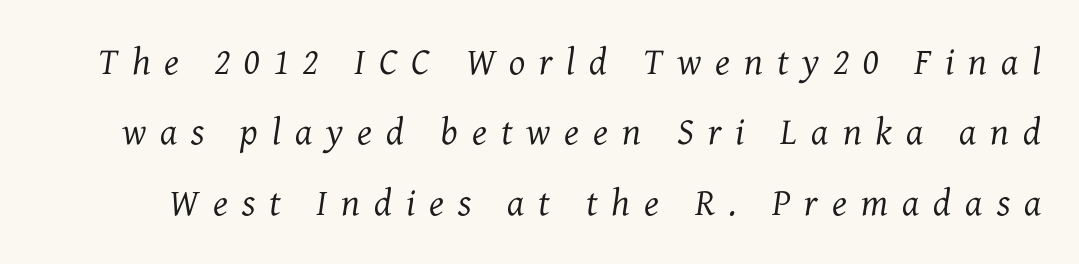
The glyphs in this specimen are seriffed. Weight: not bold — regular or lighter. The whole block is typeset with a tilt. What stands out about the letter spacing? Its width — letters are far apart. Descenders hang freely into open space.
